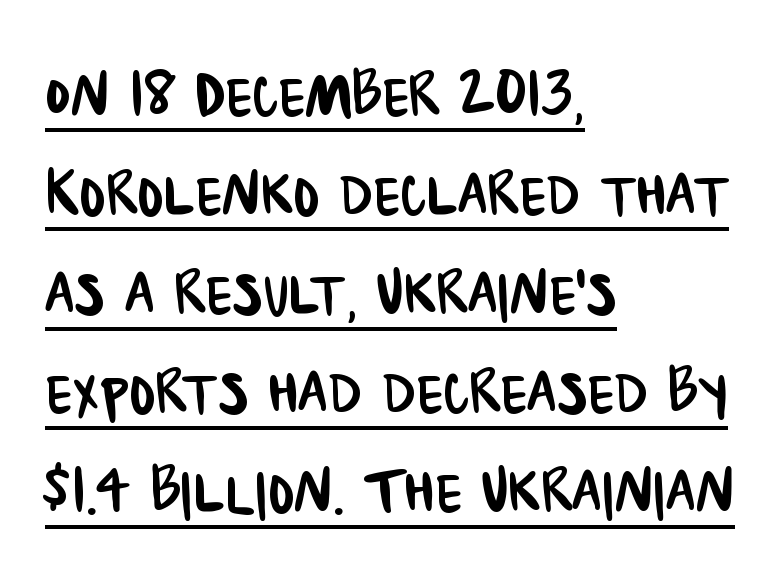
{"serif": "no", "width": "condensed", "stroke_contrast": "low", "x_height": "large", "monospaced": "no", "underline": "yes", "align": "left", "line_spacing": "normal", "line_spacing_ratio": 1.27, "letter_spacing": "normal", "letter_spacing_em": 0.0, "glyph_px": 78}
